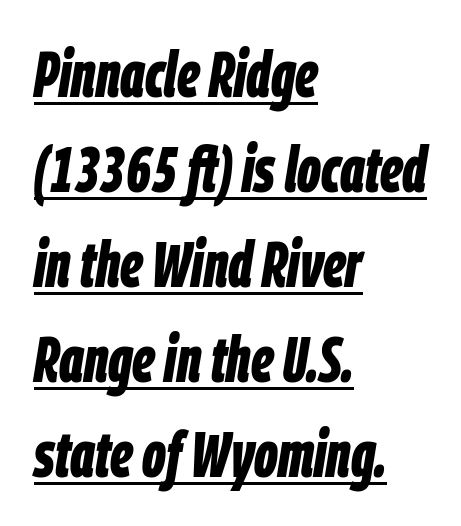
No extra tracking has been applied to these lines. Thick stems and heavy bowls — unmistakably bold. Note the varied advance widths — an 'i' is clearly narrower than an 'm'. Horizontal alignment here is leftward, the default for most running prose.
